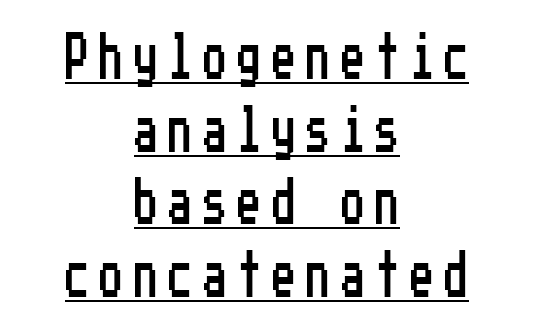
{"serif": "no", "italic": "no", "width": "condensed", "stroke_contrast": "low", "x_height": "medium", "underline": "yes", "align": "center", "line_spacing": "normal", "line_spacing_ratio": 1.58, "letter_spacing": "wide", "letter_spacing_em": 0.25, "glyph_px": 46}
